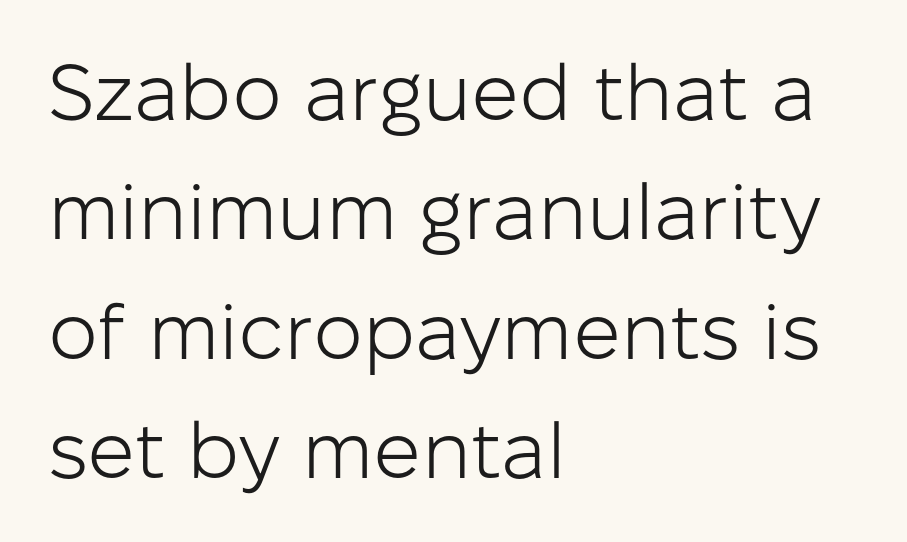
Q: Is the text bold? A: No.
Q: Is the text italic (slanted)? A: No, it is upright.
Q: Is the typeface a serif or a sans-serif typeface? A: Sans-serif.
Q: Is the text underlined? A: No.
Q: How is the paragraph aligned? A: Left-aligned.
Q: Is the spacing between letters normal or unusually wide? A: Normal.
Q: Is the spacing between lines tight, normal or loose? A: Normal.
Q: Width (condensed, normal, or wide)? A: Normal.
Q: Stroke contrast? A: Low.
Q: x-height? A: Medium.
Q: Monospaced? A: No.
